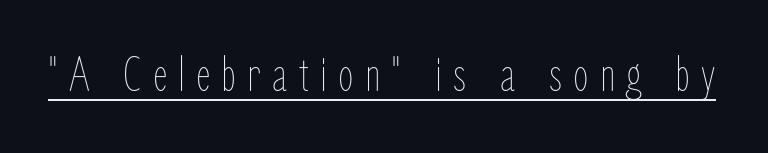
The image shows 50 px thin, condensed type, upright; set unusually wide letter spacing (+0.22 em), underlined; low stroke contrast and a medium x-height.
